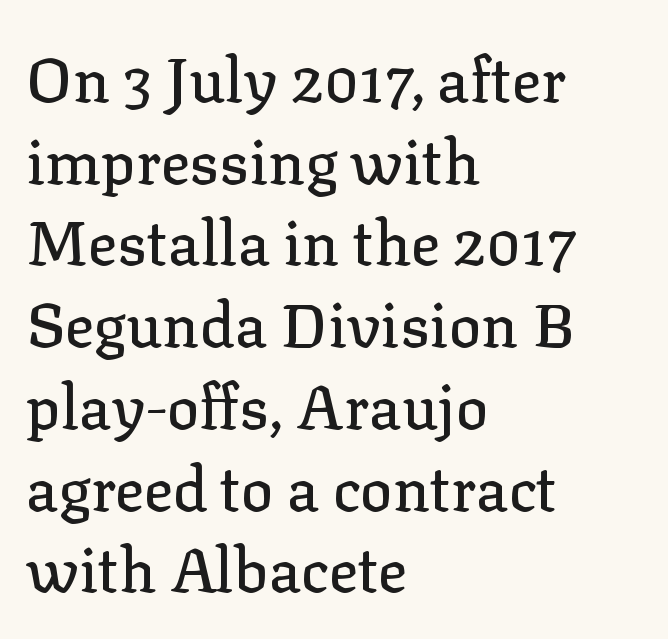
Looks like regular typesetting: each glyph gets only the width it needs. Posture: vertical. These lines keep a tight, regular rhythm from letter to letter. The text block is weighted toward the left margin, trailing off unevenly rightward. The space beneath each line is pristine and unruled. One glance says typical: line gaps are just what's usual.
